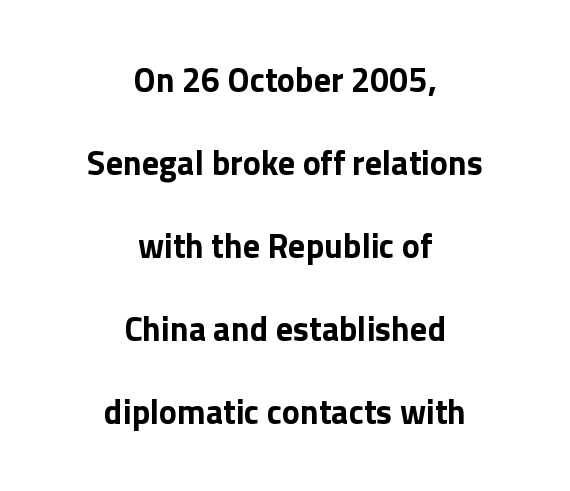
Q: Is the text bold? A: Yes.
Q: Is the text italic (slanted)? A: No, it is upright.
Q: Is the typeface a serif or a sans-serif typeface? A: Sans-serif.
Q: Is the text underlined? A: No.
Q: How is the paragraph aligned? A: Centered.
Q: Is the spacing between letters normal or unusually wide? A: Normal.
Q: Is the spacing between lines tight, normal or loose? A: Loose.
Q: Width (condensed, normal, or wide)? A: Normal.
Q: Stroke contrast? A: Low.
Q: x-height? A: Medium.
Q: Monospaced? A: No.
